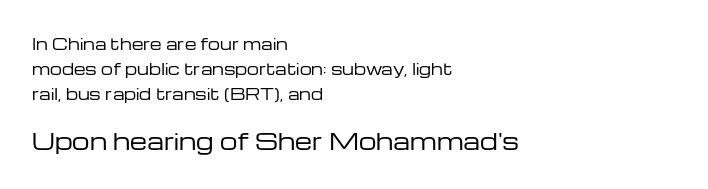
The image shows 22 px text type, upright; set left-aligned, normal line spacing (1.66x), normal letter spacing, not underlined; the second (bottom) block is 1.47x larger.
